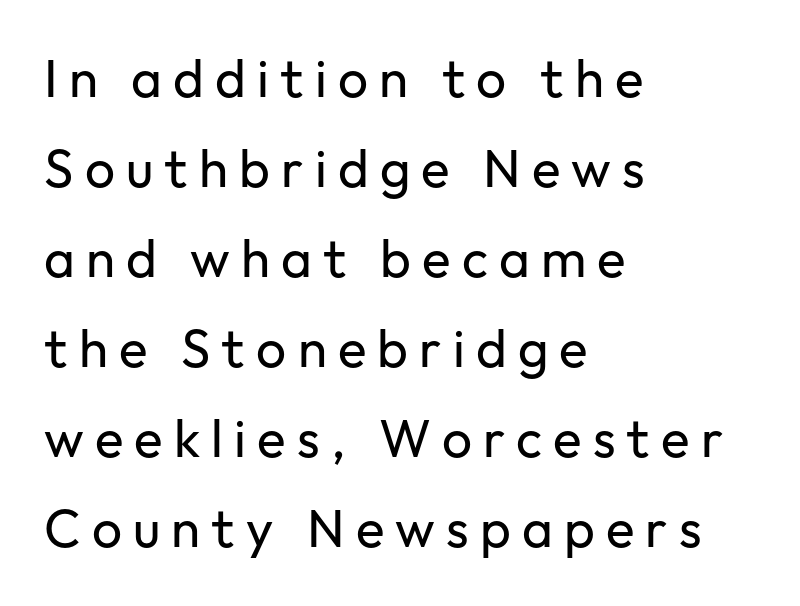
Q: Is the text bold? A: No.
Q: Is the text italic (slanted)? A: No, it is upright.
Q: Is the typeface a serif or a sans-serif typeface? A: Sans-serif.
Q: Is the text underlined? A: No.
Q: How is the paragraph aligned? A: Left-aligned.
Q: Is the spacing between letters normal or unusually wide? A: Unusually wide.
Q: Is the spacing between lines tight, normal or loose? A: Normal.
Q: Width (condensed, normal, or wide)? A: Normal.
Q: Stroke contrast? A: Low.
Q: x-height? A: Medium.
Q: Monospaced? A: No.
